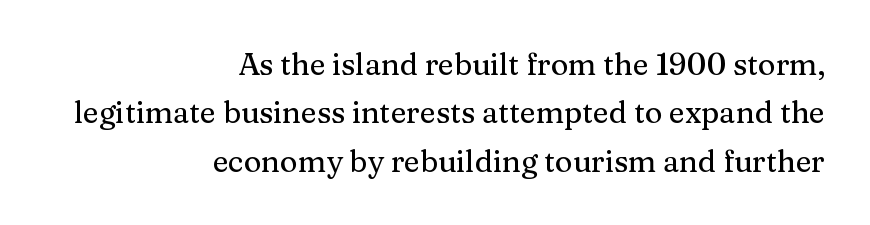
Bare-footed words on every line. Observe the ordinary spacing: letters are neighbours, not strangers. Leading: standard. You can tell it's not italic because the verticals are truly vertical. Casual observation: everything's shoved over to the right.
